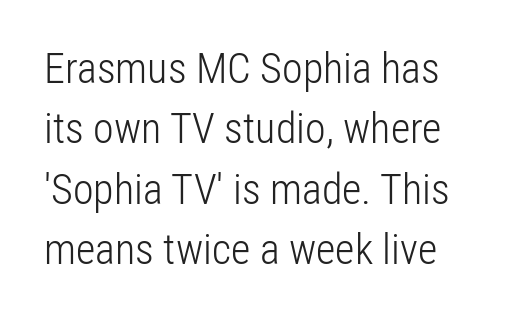
{"serif": "no", "italic": "no", "bold": "no", "weight": "light", "width": "condensed", "stroke_contrast": "low", "x_height": "medium", "monospaced": "no", "underline": "no", "line_spacing": "normal", "line_spacing_ratio": 1.44, "letter_spacing": "normal", "letter_spacing_em": 0.0, "glyph_px": 42}
